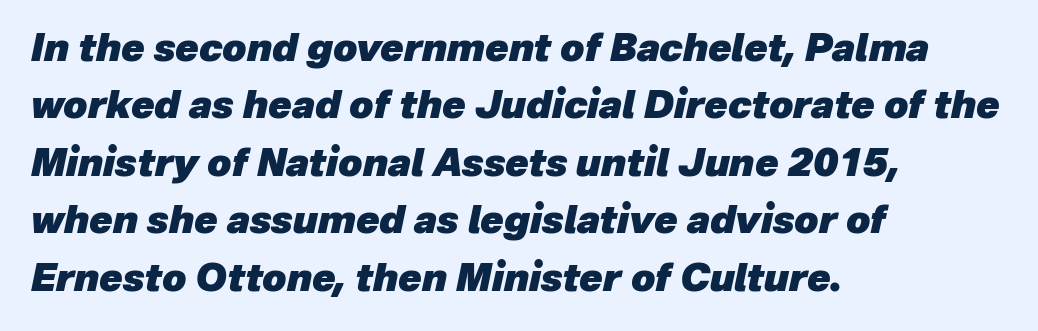
The image shows 38 px heavy type, italic (leaning right); set left-aligned, normal line spacing (1.51x), normal letter spacing, not underlined; low stroke contrast and a medium x-height.
